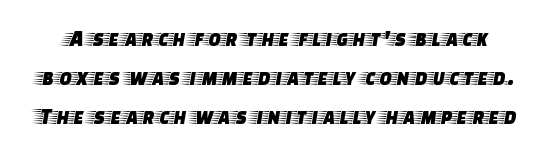
{"underline": "no", "line_spacing": "normal", "line_spacing_ratio": 1.7, "letter_spacing": "normal", "letter_spacing_em": 0.0, "glyph_px": 23}
